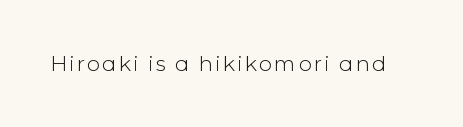
{"italic": "no", "bold": "no", "underline": "no", "glyph_px": 21}
